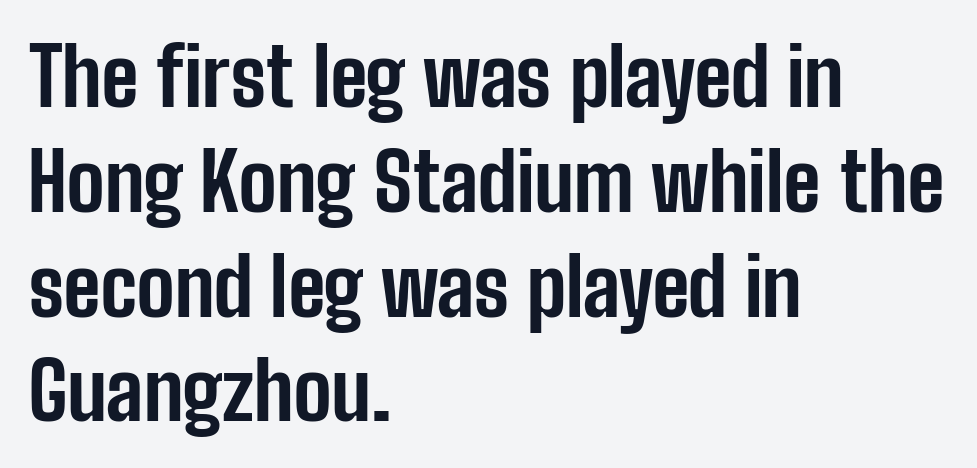
The space between consecutive lines is moderate. Decoration check: the copy has no underline. Unlike a traditional serif, this face leaves its strokes unadorned. No italicization has been applied; the sample stays upright. The horizontal fit of the characters is conventional and even.
